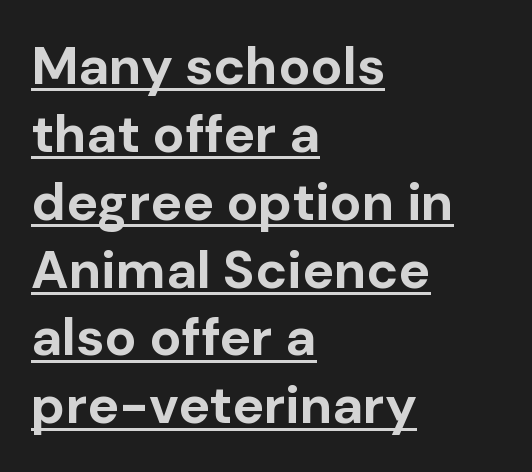
These lines were composed using upright roman letters. In CSS terms this would be text-align: left. Summary of weight: heavy, a full bold. You can see a thin bar hugging the bottom of the glyphs.
